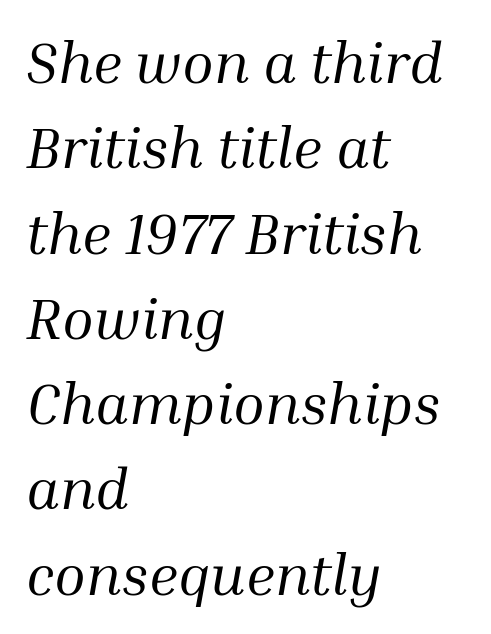
Vertical spacing — default. Serifs: yes, visible at the terminals of the letterforms. Ink coverage per letter is moderate at most. The text block is weighted toward the left margin, trailing off unevenly rightward. Characters follow at the spacing the type designer built in. The lettering tilts uniformly, giving the passage an italic look.
